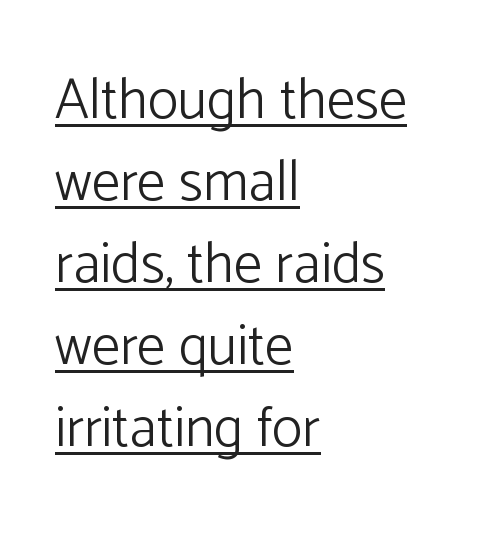
{"serif": "no", "italic": "no", "bold": "no", "weight": "light", "width": "normal", "stroke_contrast": "low", "x_height": "medium", "monospaced": "no", "underline": "yes", "align": "left", "line_spacing": "normal", "line_spacing_ratio": 1.44, "letter_spacing": "normal", "letter_spacing_em": 0.0, "glyph_px": 57}
